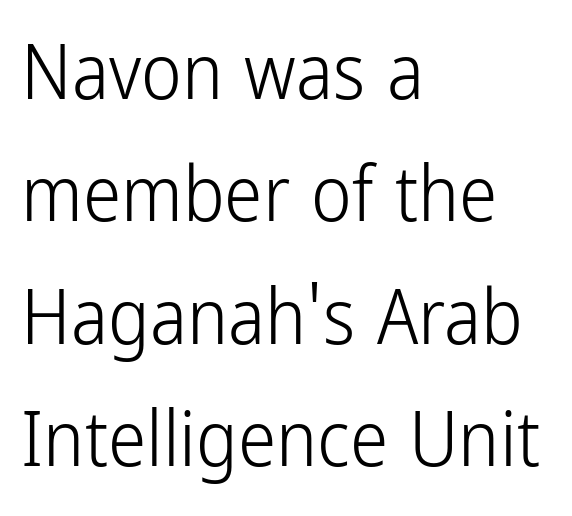
{"serif": "no", "italic": "no", "bold": "no", "weight": "light", "width": "condensed", "stroke_contrast": "low", "x_height": "medium", "monospaced": "no", "underline": "no", "align": "left", "line_spacing": "normal", "line_spacing_ratio": 1.59, "letter_spacing": "normal", "letter_spacing_em": 0.0, "glyph_px": 77}
